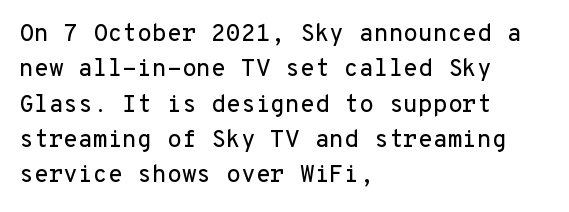
The passage shown stacks its lines at a standard gap. No extra tracking has been applied to these lines. Compared with a centered layout, this one pins lines to the left instead. The area under the type is left untouched. When letters stand straight like this, we call the style roman or upright.
